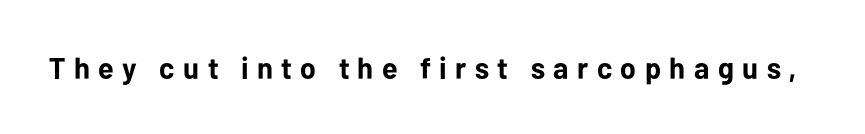
{"serif": "no", "italic": "no", "bold": "yes", "weight": "bold", "width": "normal", "stroke_contrast": "low", "x_height": "medium", "monospaced": "no", "underline": "no", "letter_spacing": "wide", "letter_spacing_em": 0.28, "glyph_px": 30}
